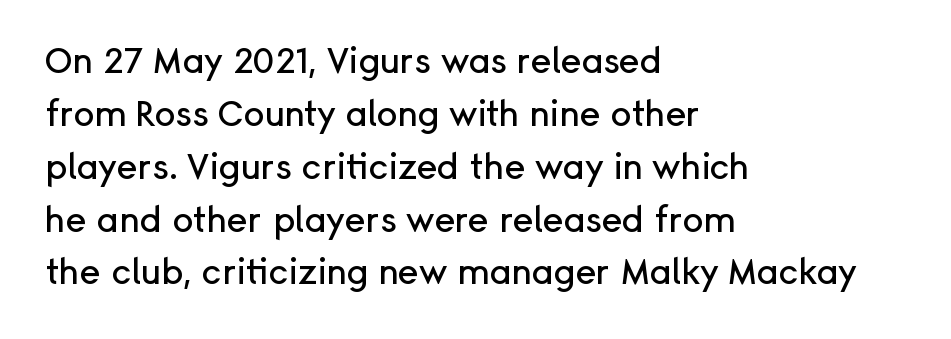
Q: Is the text italic (slanted)? A: No, it is upright.
Q: Is the typeface a serif or a sans-serif typeface? A: Sans-serif.
Q: Is the text underlined? A: No.
Q: How is the paragraph aligned? A: Left-aligned.
Q: Is the spacing between letters normal or unusually wide? A: Normal.
Q: Is the spacing between lines tight, normal or loose? A: Normal.
Q: Width (condensed, normal, or wide)? A: Normal.
Q: Stroke contrast? A: Low.
Q: x-height? A: Medium.
Q: Monospaced? A: No.
